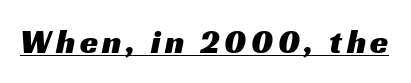
Q: Is the typeface a serif or a sans-serif typeface? A: Sans-serif.
Q: Is the text underlined? A: Yes.
Q: Width (condensed, normal, or wide)? A: Wide.
Q: Stroke contrast? A: Medium.
Q: x-height? A: Medium.
Q: Monospaced? A: No.
